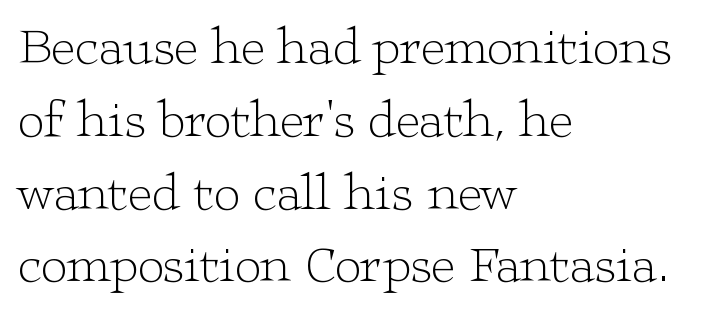
Q: Is the text bold? A: No.
Q: Is the text italic (slanted)? A: No, it is upright.
Q: Is the typeface a serif or a sans-serif typeface? A: Serif.
Q: Is the text underlined? A: No.
Q: How is the paragraph aligned? A: Left-aligned.
Q: Is the spacing between letters normal or unusually wide? A: Normal.
Q: Is the spacing between lines tight, normal or loose? A: Normal.
Q: Width (condensed, normal, or wide)? A: Wide.
Q: Stroke contrast? A: Low.
Q: x-height? A: Medium.
Q: Monospaced? A: No.
